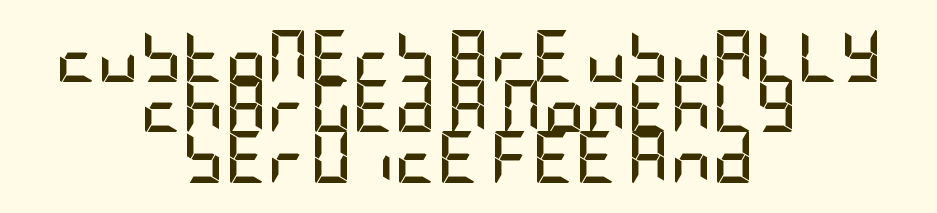
The image shows 52 px semibold, condensed sans-serif type, upright; set centered, tight line spacing (0.97x), normal letter spacing, not underlined; low stroke contrast and a large x-height.
